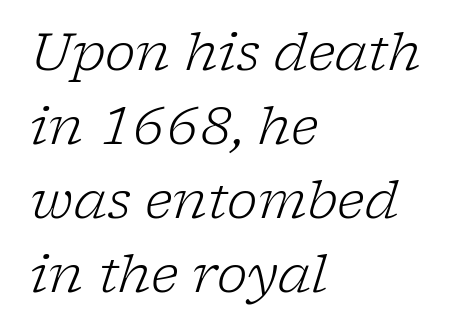
Think of a printed novel: that variable character pitch is what you see here. The typography opts for an oblique posture over an upright one. The zone under the glyphs is completely vacant. Summary of vertical rhythm: regular, with standard interline spacing.
